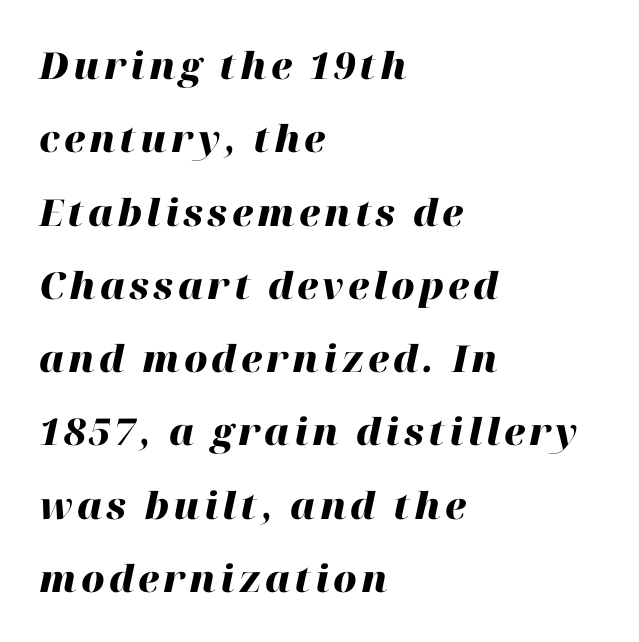
{"italic": "yes", "lean": "right", "slant_degrees": 12, "bold": "yes", "weight": "heavy", "width": "normal", "stroke_contrast": "high", "x_height": "medium", "monospaced": "no", "underline": "no", "align": "left", "line_spacing": "loose", "line_spacing_ratio": 1.98, "glyph_px": 37}
